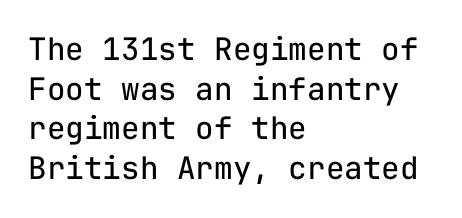
The image shows 31 px regular-weight sans-serif type, upright, monospaced; set left-aligned, normal line spacing (1.28x), normal letter spacing, not underlined; low stroke contrast and a medium x-height.
